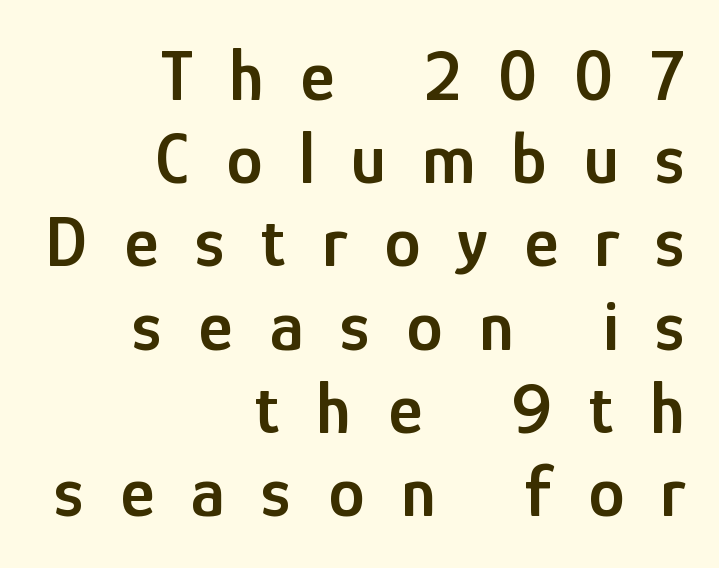
The image shows 73 px semibold, condensed sans-serif type, upright; set right-aligned, tight line spacing (1.14x), unusually wide letter spacing (+0.5 em), not underlined; low stroke contrast and a medium x-height.
